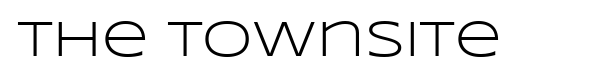
Q: Is the text bold? A: No.
Q: Is the text italic (slanted)? A: No, it is upright.
Q: Is the typeface a serif or a sans-serif typeface? A: Sans-serif.
Q: Is the text underlined? A: No.
Q: Is the spacing between letters normal or unusually wide? A: Normal.
Q: Width (condensed, normal, or wide)? A: Wide.
Q: Stroke contrast? A: Low.
Q: x-height? A: Large.
Q: Monospaced? A: No.
